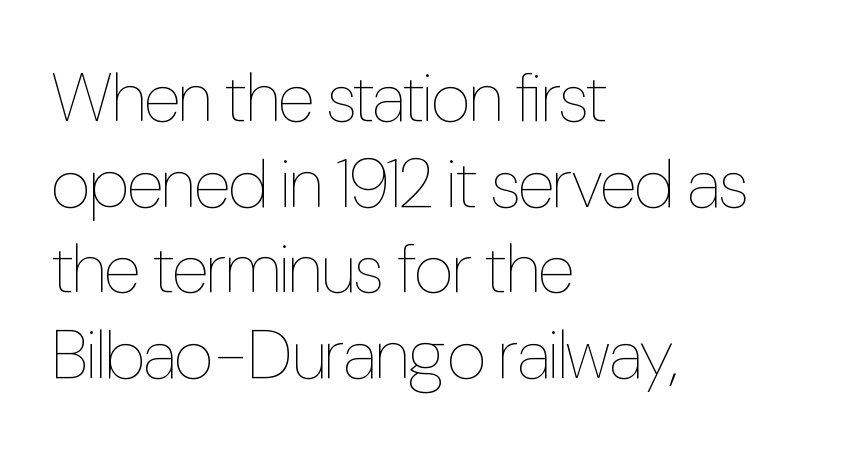
The image shows 69 px thin, condensed type, upright; set left-aligned, line spacing 1.24x, normal letter spacing, not underlined; low stroke contrast and a medium x-height.
